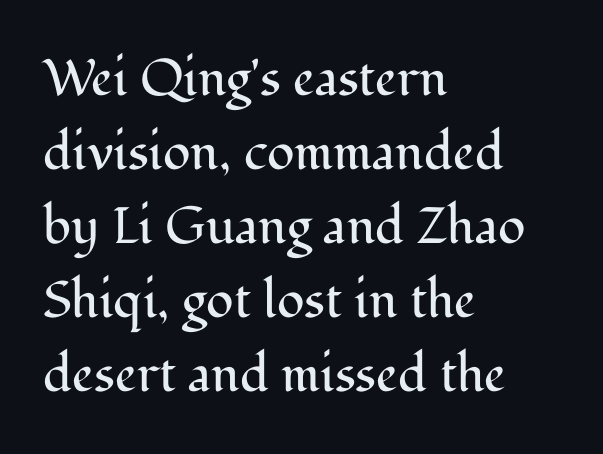
{"serif": "yes", "italic": "no", "bold": "no", "weight": "regular", "width": "normal", "stroke_contrast": "medium", "x_height": "medium", "monospaced": "no", "underline": "no", "align": "left", "line_spacing": "normal", "line_spacing_ratio": 1.45, "letter_spacing": "normal", "letter_spacing_em": 0.0, "glyph_px": 51}
